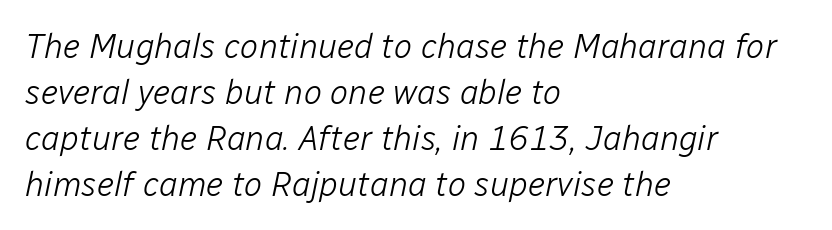
Which margin do the lines hug? The left one — the right edge is uneven. The passage shown is not underscored anywhere. This sample has the flowing, uneven cadence of proportional lettering. These lines were composed using italics. Tracking value appears to be zero — textbook default spacing.
